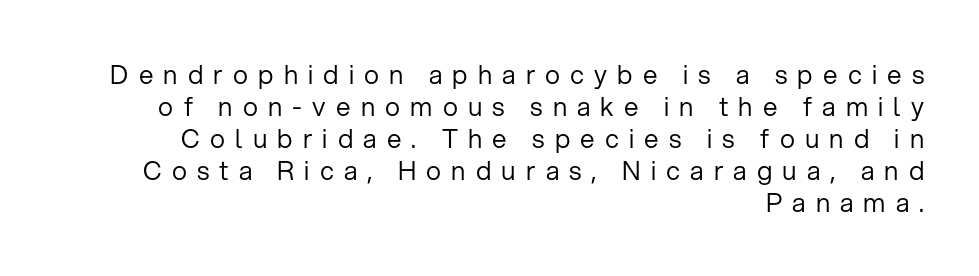
{"italic": "no", "bold": "no", "underline": "no", "align": "right", "line_spacing_ratio": 1.23, "letter_spacing": "wide", "letter_spacing_em": 0.39, "glyph_px": 26}
